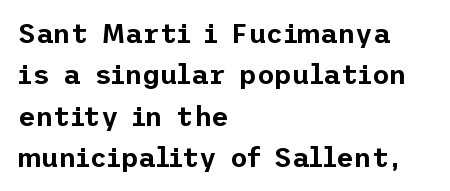
Successive baselines arrive at the customary interval. Short and long lines alike share a common starting point at left. Italic: no, the glyphs are upright roman. Short note: letters normally spaced. Quick note: underline off.
